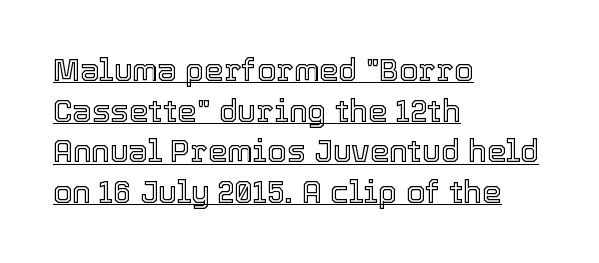
Q: Is the text italic (slanted)? A: No, it is upright.
Q: Is the text underlined? A: Yes.
Q: How is the paragraph aligned? A: Left-aligned.
Q: Is the spacing between letters normal or unusually wide? A: Normal.
Q: Is the spacing between lines tight, normal or loose? A: Normal.
Q: Width (condensed, normal, or wide)? A: Normal.
Q: x-height? A: Medium.
Q: Monospaced? A: No.
